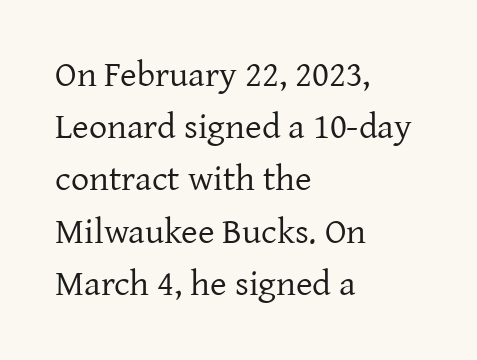
Q: Is the text bold? A: No.
Q: Is the text italic (slanted)? A: No, it is upright.
Q: Is the typeface a serif or a sans-serif typeface? A: Serif.
Q: Is the text underlined? A: No.
Q: How is the paragraph aligned? A: Left-aligned.
Q: Is the spacing between letters normal or unusually wide? A: Normal.
Q: Is the spacing between lines tight, normal or loose? A: Normal.
Q: Width (condensed, normal, or wide)? A: Normal.
Q: Stroke contrast? A: Low.
Q: x-height? A: Medium.
Q: Monospaced? A: No.
